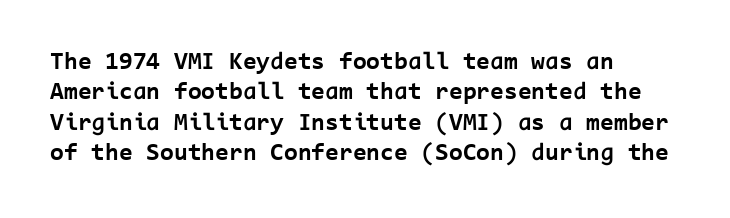
Each line starts at the same left margin while the right side varies. Words appear dense and cohesive because spacing is normal. What weight is shown? A full bold with thick strokes. Nope, not italic — everything's standing straight.
